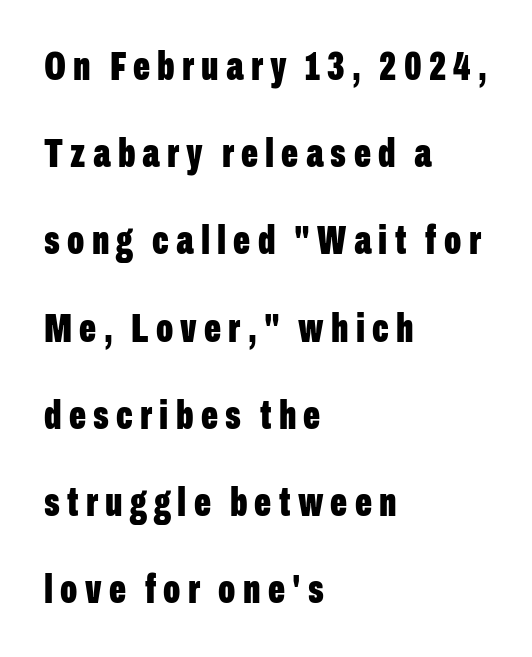
Q: Is the text bold? A: Yes.
Q: Is the text italic (slanted)? A: No, it is upright.
Q: Is the typeface a serif or a sans-serif typeface? A: Sans-serif.
Q: Is the text underlined? A: No.
Q: How is the paragraph aligned? A: Left-aligned.
Q: Is the spacing between lines tight, normal or loose? A: Loose.
Q: Width (condensed, normal, or wide)? A: Condensed.
Q: Stroke contrast? A: Low.
Q: x-height? A: Medium.
Q: Monospaced? A: No.
